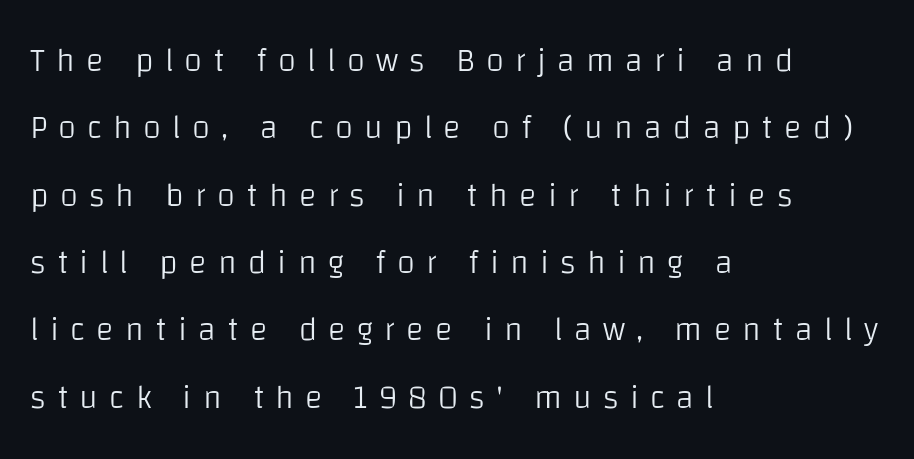
The face used here is proportionally spaced, like ordinary book or web type. A light-to-regular cut is what we see here. The face used here is a sans, in the tradition of grotesques and geometrics. The tracking reads as deliberately expanded to a designer's eye.
